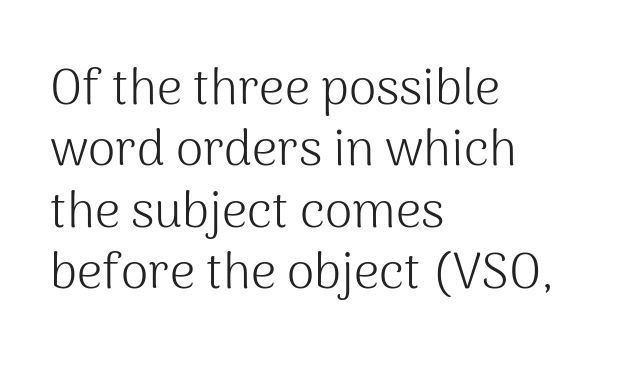
The image shows 50 px light sans-serif type, upright; set left-aligned, line spacing 1.23x, normal letter spacing, not underlined; medium stroke contrast and a medium x-height.
